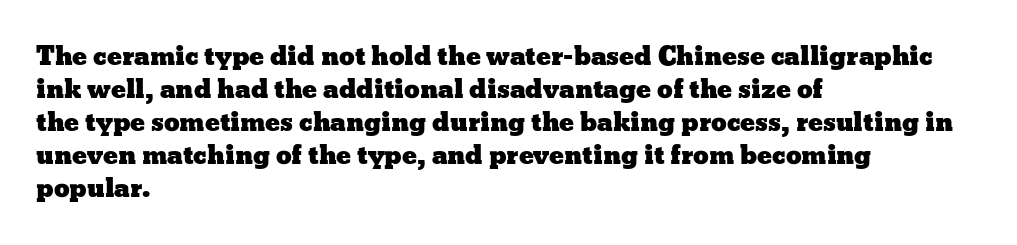
The image shows 25 px text type, upright; set left-aligned, normal line spacing (1.32x), normal letter spacing, not underlined.
